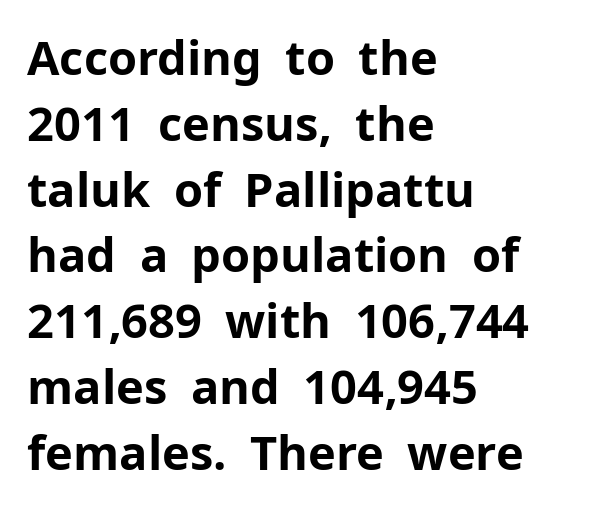
Summary of vertical rhythm: regular, with standard interline spacing. A sans-serif font was chosen for this passage. Each glyph is drawn with heavy, bold strokes. No extra tracking has been applied to these lines. These lines were composed using upright roman letters.
